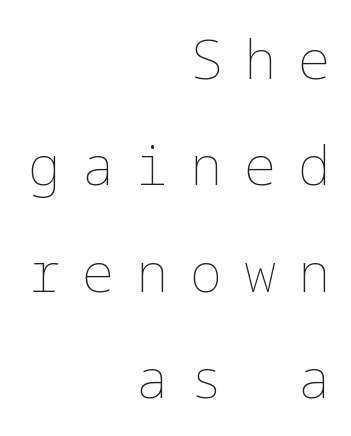
The image shows 54 px thin type, upright; set right-aligned, loose line spacing (1.97x), unusually wide letter spacing (+0.4 em), not underlined; low stroke contrast and a medium x-height.
